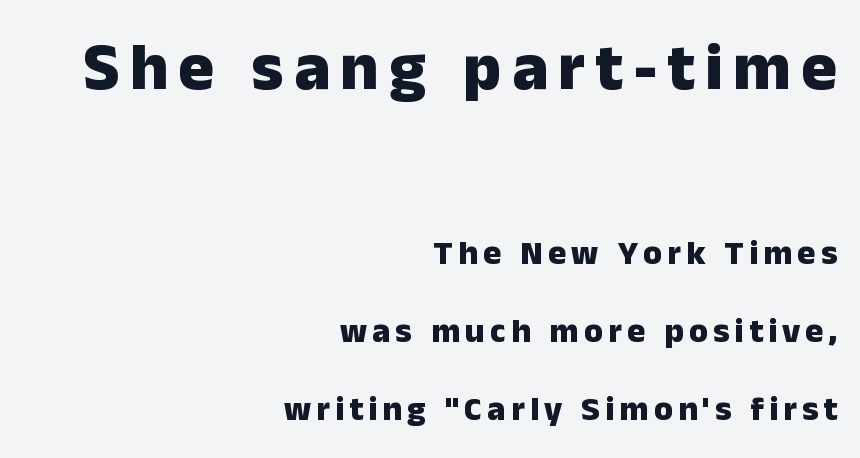
The image shows 67 px heavy sans-serif type, upright; set right-aligned, loose line spacing (2.29x), not underlined; the first (top) block is 1.97x larger; low stroke contrast and a medium x-height.
